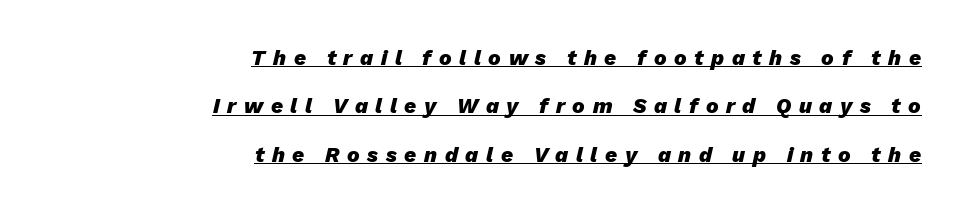
The image shows 21 px bold type, italic (leaning right); set right-aligned, loose line spacing (2.3x), unusually wide letter spacing (+0.36 em), underlined.
